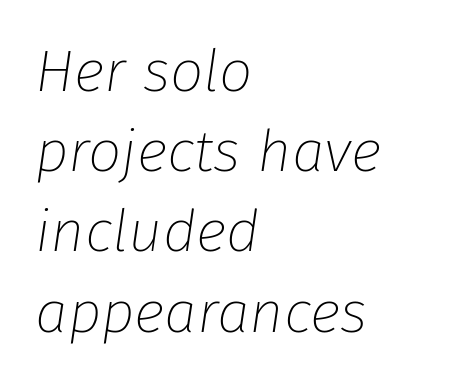
{"italic": "yes", "lean": "right", "slant_degrees": 8, "bold": "no", "weight": "thin", "width": "normal", "stroke_contrast": "low", "x_height": "medium", "monospaced": "no", "underline": "no", "align": "left", "line_spacing": "normal", "line_spacing_ratio": 1.36, "letter_spacing": "normal", "letter_spacing_em": 0.0, "glyph_px": 59}
